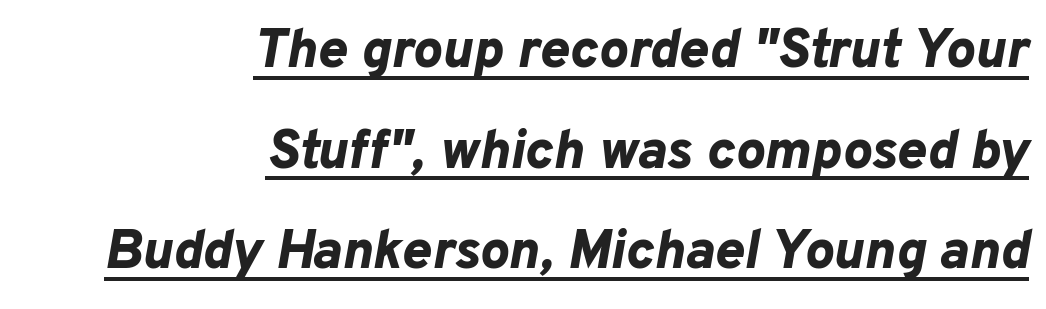
Here the designer chose a conventional face with non-uniform glyph widths. Compared with an ordinary text face, these strokes are far heavier — a full bold. Honestly, the letter spacing is just normal — you wouldn't notice it. Characters are canted at an angle relative to the baseline's perpendicular. Underlined type.
